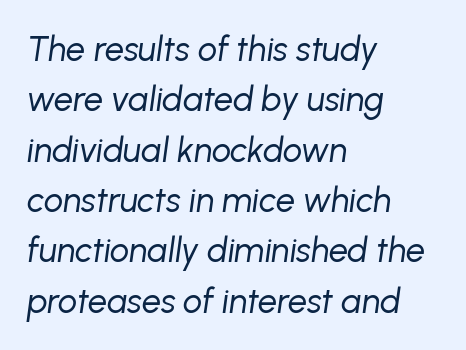
The passage shown is not bold in any degree. The words here are not underlined. Spacing verdict: proportional, widths tailored to each character. The rendering applies a slant to the glyphs. Words appear dense and cohesive because spacing is normal.
